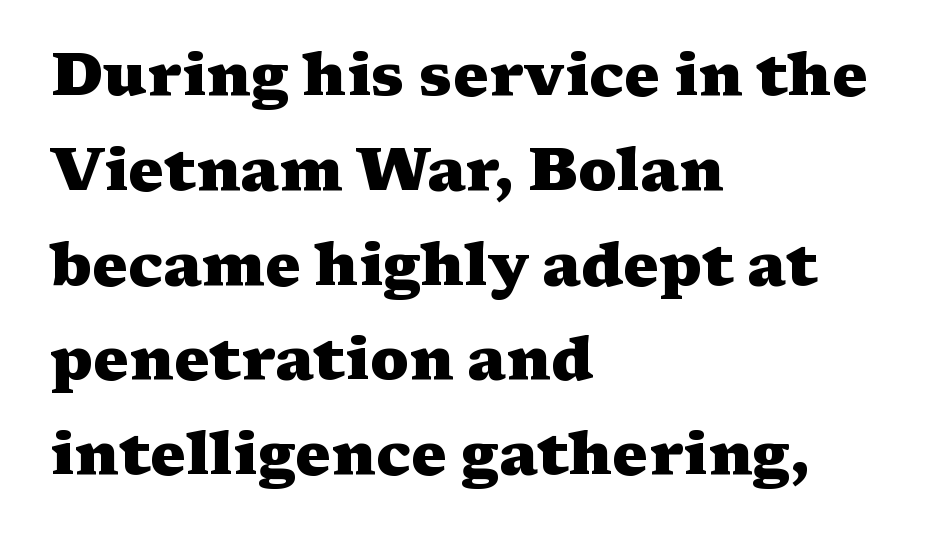
The image shows 60 px heavy, wide serif type, upright; set left-aligned, normal line spacing (1.58x), normal letter spacing, not underlined; medium stroke contrast and a medium x-height.
